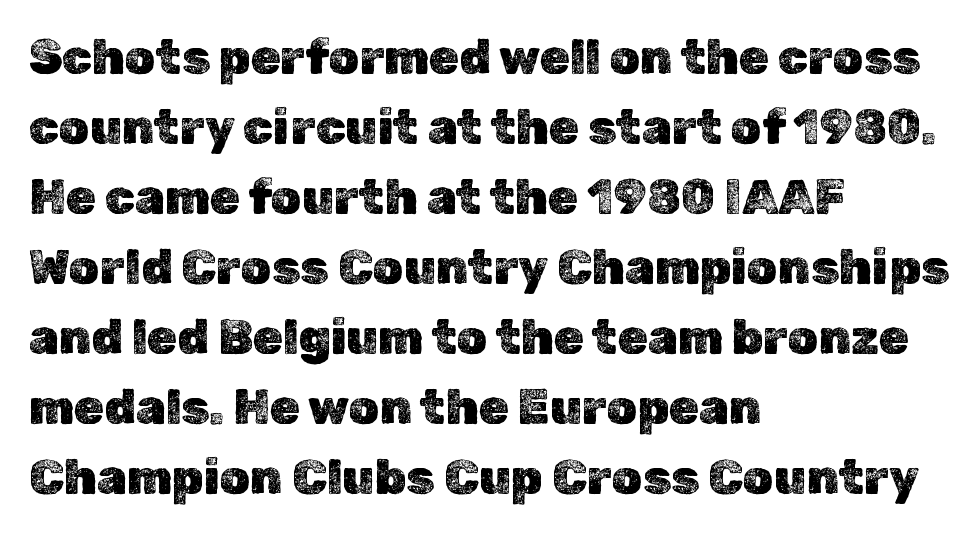
The image shows 48 px text type, upright; set left-aligned, normal line spacing (1.46x), normal letter spacing, not underlined; a medium x-height.
